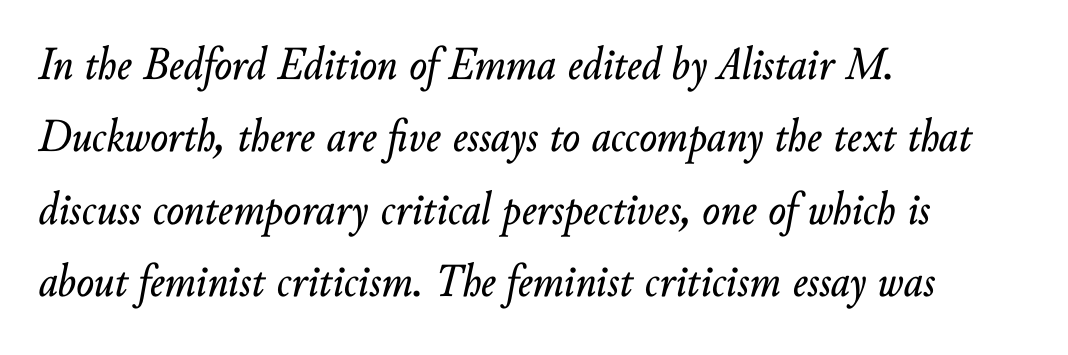
{"italic": "yes", "lean": "right", "slant_degrees": 10, "width": "normal", "stroke_contrast": "low", "x_height": "small", "monospaced": "no", "underline": "no", "align": "left", "line_spacing": "normal", "line_spacing_ratio": 1.54, "letter_spacing": "normal", "letter_spacing_em": 0.0, "glyph_px": 47}
